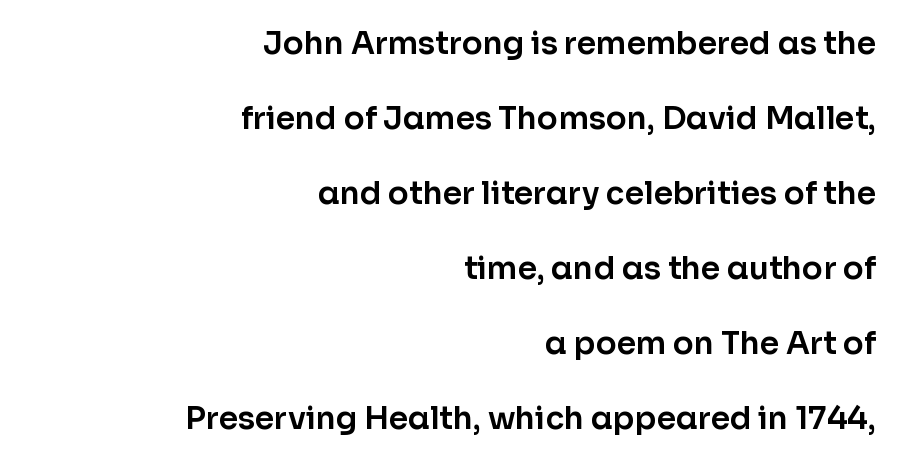
The image shows 31 px sans-serif type, upright; set right-aligned, loose line spacing (2.42x), normal letter spacing, not underlined; low stroke contrast and a medium x-height.
